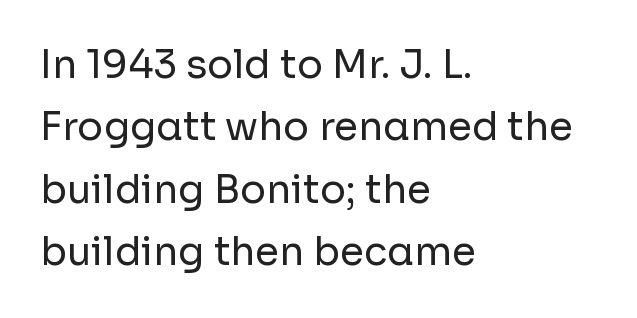
The image shows 39 px regular-weight sans-serif type, upright; set left-aligned, normal line spacing (1.6x), normal letter spacing, not underlined; low stroke contrast and a medium x-height.
